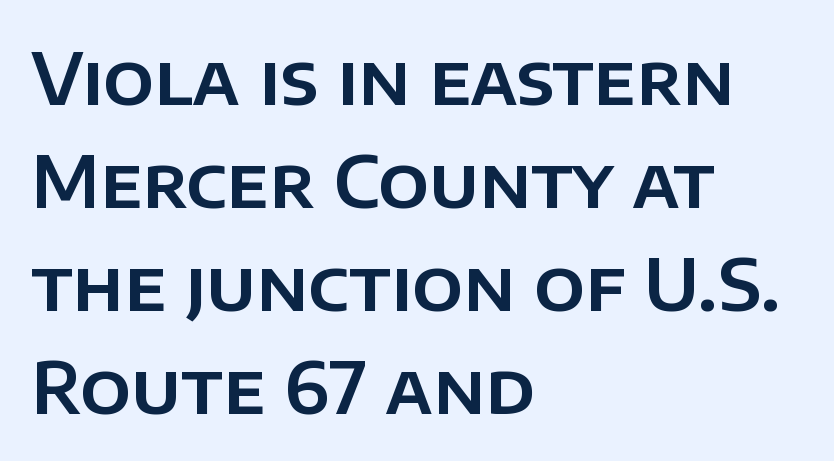
{"serif": "no", "italic": "no", "width": "normal", "stroke_contrast": "low", "x_height": "large", "monospaced": "no", "underline": "no", "align": "left", "line_spacing": "normal", "line_spacing_ratio": 1.45, "letter_spacing": "normal", "letter_spacing_em": 0.0, "glyph_px": 71}
